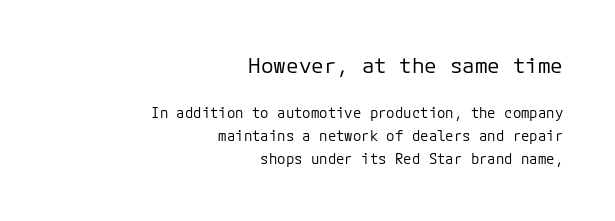
Posture: straight, roman, zero tilt. Notice how descenders clear the ascenders below comfortably — that's standard leading. Is this a heavy cut? Hardly; it is regular or lighter. These lines keep a tight, regular rhythm from letter to letter. This rendering uses right alignment, leaving the left contour irregular.
